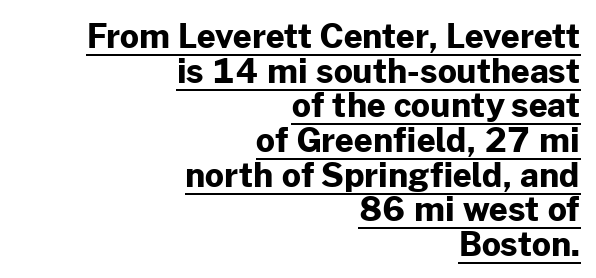
{"serif": "no", "italic": "no", "bold": "yes", "weight": "bold", "width": "normal", "stroke_contrast": "low", "x_height": "medium", "monospaced": "no", "underline": "yes", "align": "right", "line_spacing": "tight", "line_spacing_ratio": 1.05, "letter_spacing": "normal", "letter_spacing_em": 0.0, "glyph_px": 33}
